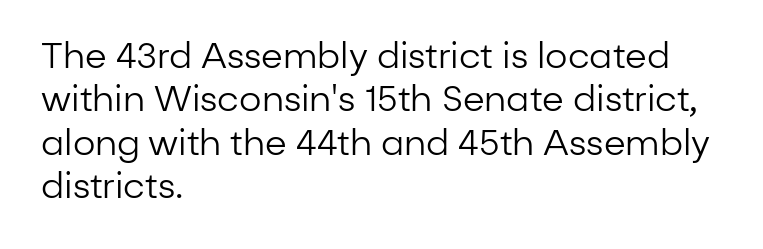
{"serif": "no", "italic": "no", "bold": "no", "weight": "regular", "width": "normal", "stroke_contrast": "low", "x_height": "medium", "monospaced": "no", "underline": "no", "align": "left", "line_spacing_ratio": 1.24, "letter_spacing": "normal", "letter_spacing_em": 0.0, "glyph_px": 35}
